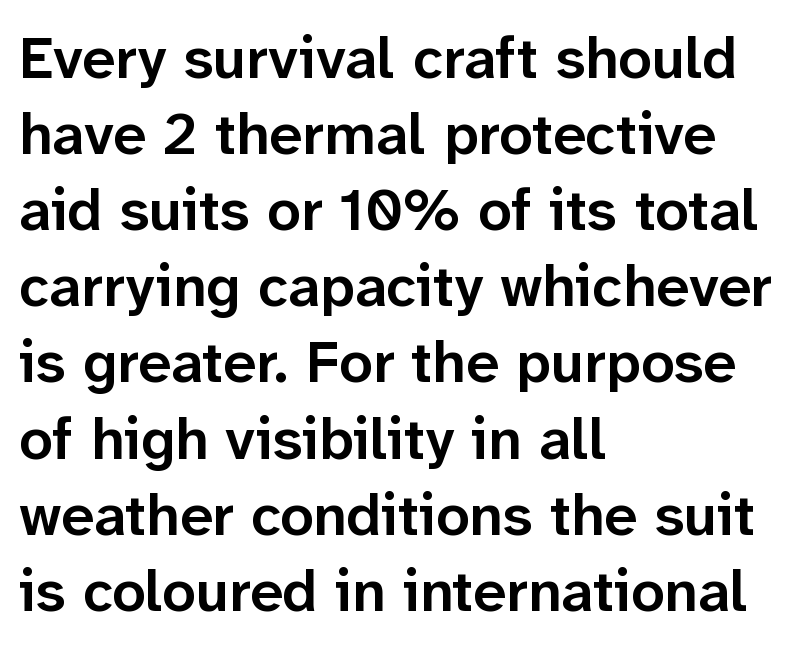
Q: Is the text bold? A: Semi-bold.
Q: Is the text italic (slanted)? A: No, it is upright.
Q: Is the typeface a serif or a sans-serif typeface? A: Sans-serif.
Q: Is the text underlined? A: No.
Q: How is the paragraph aligned? A: Left-aligned.
Q: Is the spacing between letters normal or unusually wide? A: Normal.
Q: Is the spacing between lines tight, normal or loose? A: Normal.
Q: Width (condensed, normal, or wide)? A: Normal.
Q: Stroke contrast? A: Low.
Q: x-height? A: Medium.
Q: Monospaced? A: No.
